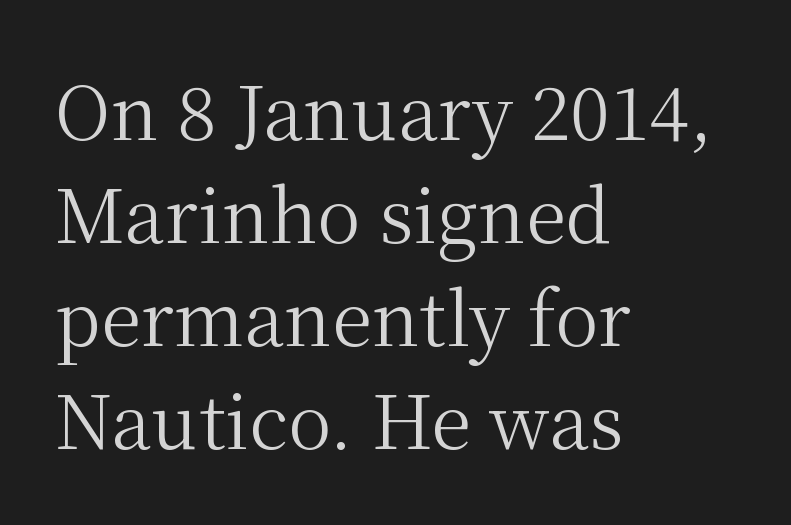
These lines are rendered in a variable-pitch font. The foot of each line stays bare and open. Summary of weight: not heavy and not bold. In terms of leading, this rendering sits right in the middle. Horizontally, the lines are justified to the leading edge only. The rendering keeps characters at their native spacing.
